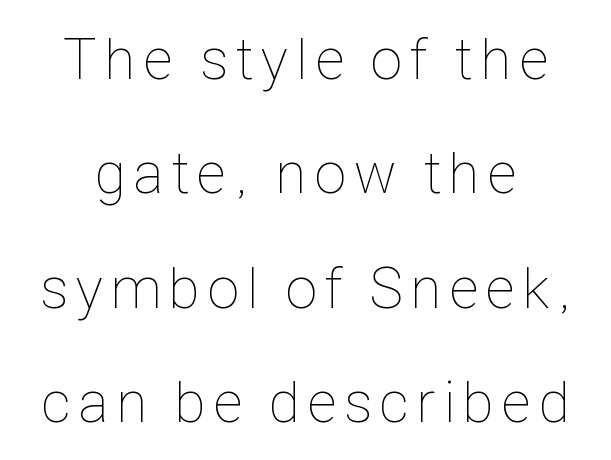
Q: Is the text bold? A: No.
Q: Is the text italic (slanted)? A: No, it is upright.
Q: Is the text underlined? A: No.
Q: Is the spacing between lines tight, normal or loose? A: Loose.
Q: Width (condensed, normal, or wide)? A: Condensed.
Q: Stroke contrast? A: Low.
Q: x-height? A: Medium.
Q: Monospaced? A: No.
